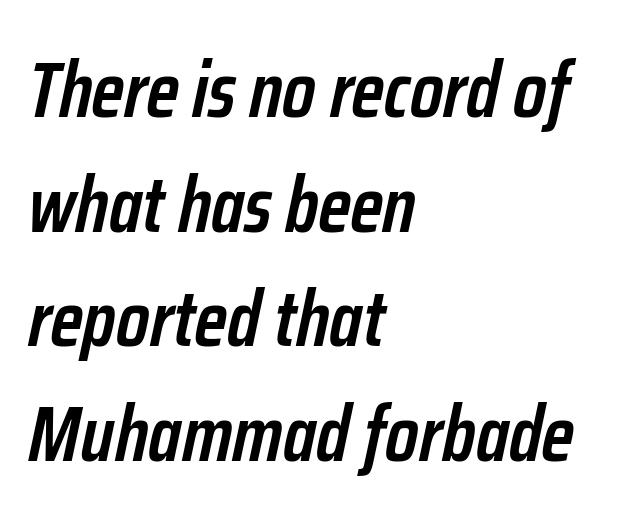
Q: Is the text bold? A: Semi-bold.
Q: Is the text italic (slanted)? A: Yes, it leans right by about 12 degrees.
Q: Is the text underlined? A: No.
Q: How is the paragraph aligned? A: Left-aligned.
Q: Is the spacing between letters normal or unusually wide? A: Normal.
Q: Is the spacing between lines tight, normal or loose? A: Normal.
Q: Width (condensed, normal, or wide)? A: Condensed.
Q: Stroke contrast? A: Low.
Q: x-height? A: Medium.
Q: Monospaced? A: No.
